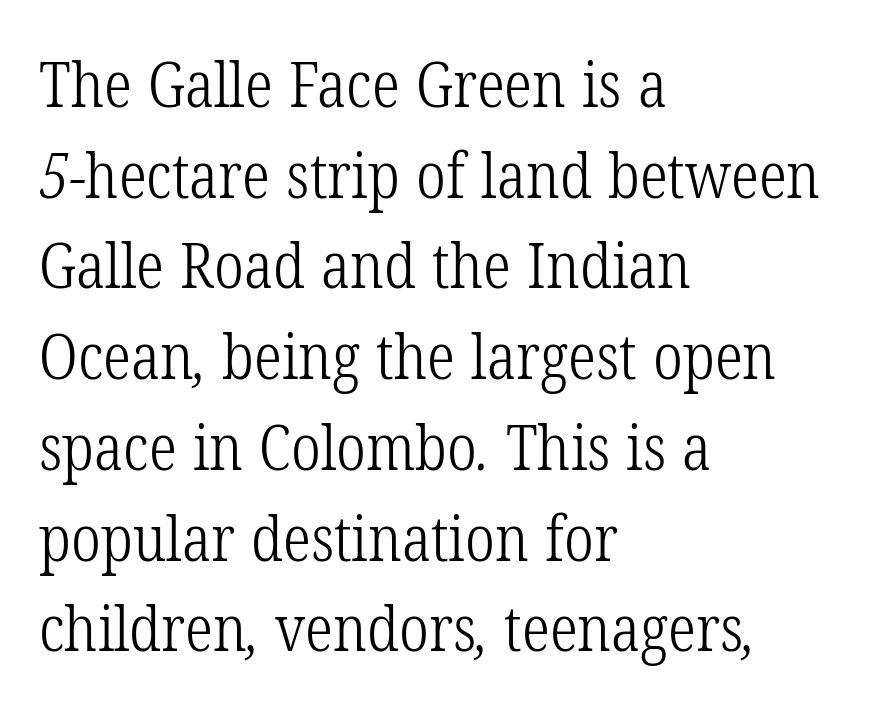
{"serif": "yes", "bold": "no", "weight": "light", "width": "condensed", "stroke_contrast": "low", "x_height": "medium", "monospaced": "no", "underline": "no", "align": "left", "line_spacing": "normal", "line_spacing_ratio": 1.44, "letter_spacing": "normal", "letter_spacing_em": 0.0, "glyph_px": 63}
